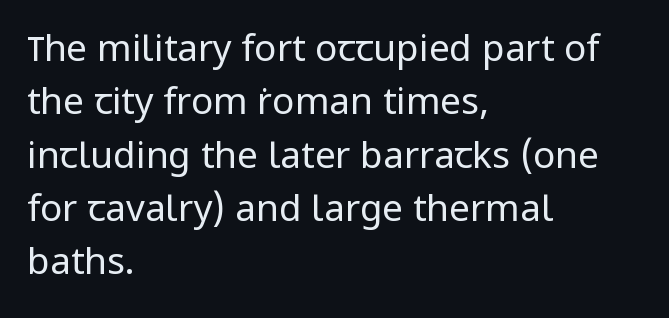
The image shows 37 px regular-weight sans-serif type, upright; set left-aligned, normal line spacing (1.44x), normal letter spacing, not underlined; low stroke contrast and a medium x-height.
